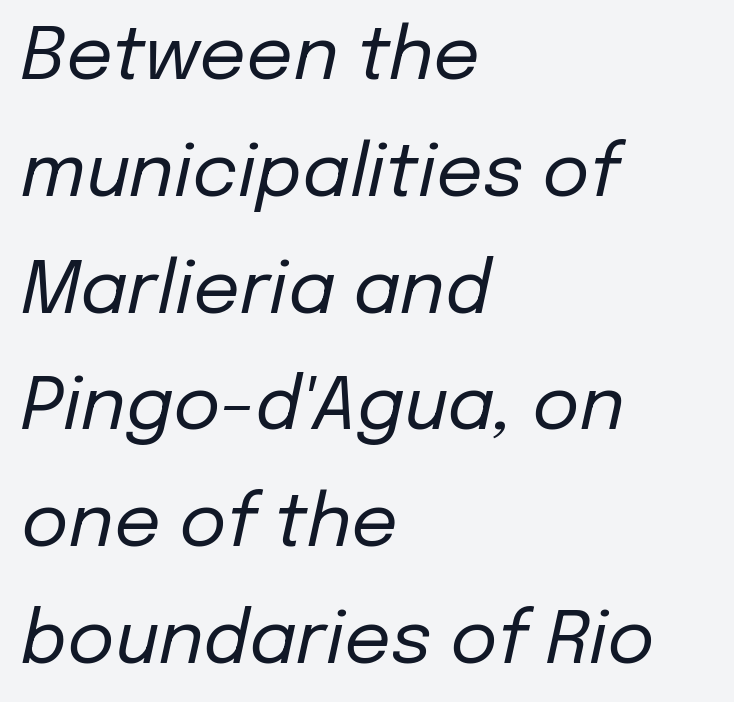
Q: Is the text bold? A: No.
Q: Is the text italic (slanted)? A: Yes, it leans right by about 12 degrees.
Q: Is the text underlined? A: No.
Q: How is the paragraph aligned? A: Left-aligned.
Q: Is the spacing between letters normal or unusually wide? A: Normal.
Q: Is the spacing between lines tight, normal or loose? A: Normal.
Q: Width (condensed, normal, or wide)? A: Normal.
Q: Stroke contrast? A: Low.
Q: x-height? A: Medium.
Q: Monospaced? A: No.
